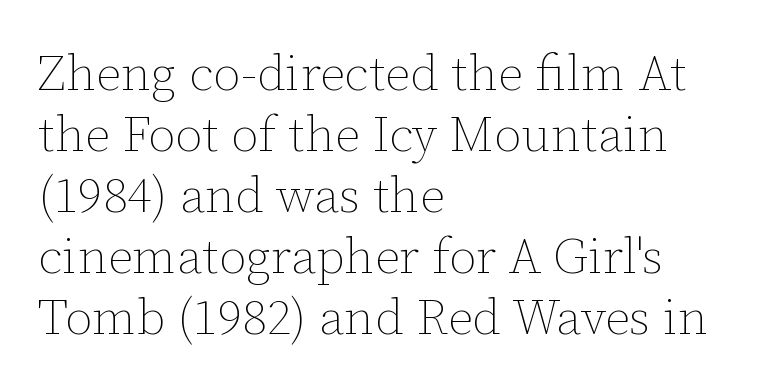
The passage shown is typed in a proportional face where columns would drift. It's the straight-up-and-down kind of type. The letters look calm and open, with moderate or lighter stems. No extra tracking has been applied to these lines.
